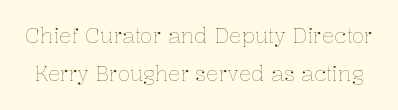
{"italic": "no", "bold": "no", "underline": "no", "line_spacing_ratio": 1.81, "letter_spacing": "normal", "letter_spacing_em": 0.0, "glyph_px": 21}
